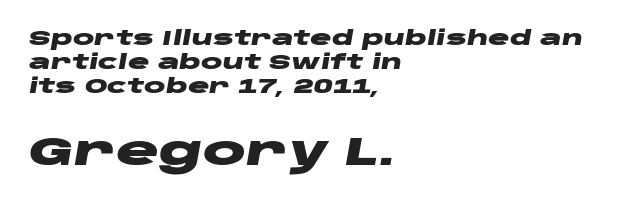
The image shows 40 px heavy, wide type, italic (leaning right); set left-aligned, line spacing 1.2x, normal letter spacing, not underlined; the second (bottom) block is 2.0x larger; low stroke contrast and a large x-height.
